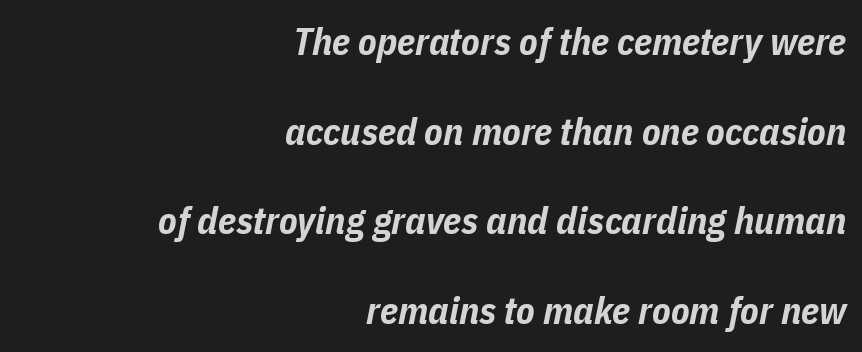
The image shows 38 px bold, condensed type, italic (leaning right); set right-aligned, loose line spacing (2.36x), normal letter spacing, not underlined; low stroke contrast and a medium x-height.
